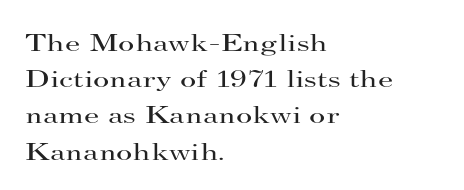
The image shows 25 px text type, upright; set left-aligned, normal line spacing (1.45x), normal letter spacing, not underlined.
